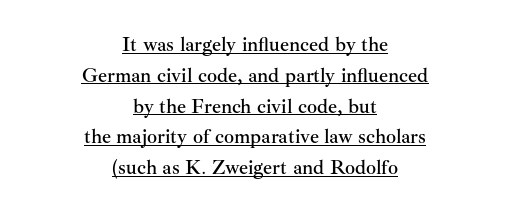
{"italic": "no", "underline": "yes", "align": "center", "line_spacing": "normal", "line_spacing_ratio": 1.54, "letter_spacing": "normal", "letter_spacing_em": 0.0, "glyph_px": 20}
